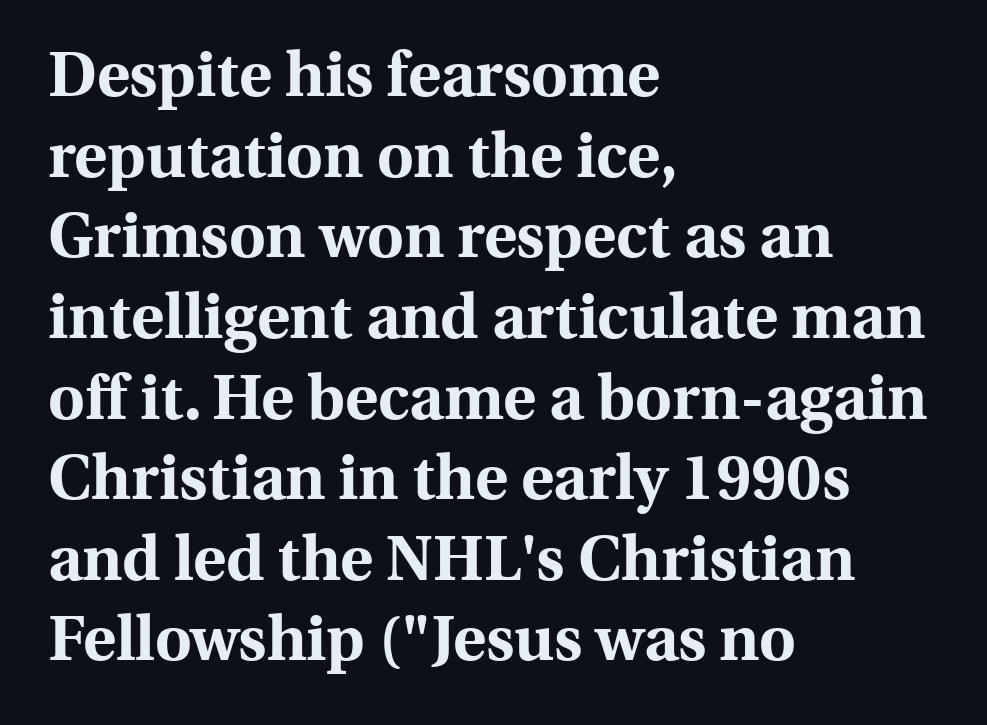
A dark, heavy texture on the line: the type is bold. The lettering holds an erect, upright posture throughout. Old-style or modern, the face here clearly has serifs. Descender tails drop into unmarked territory. Alignment: flush left.
